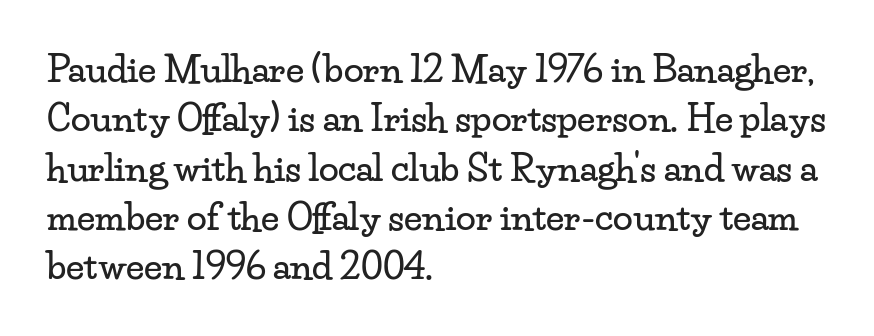
{"serif": "yes", "italic": "no", "width": "wide", "stroke_contrast": "low", "x_height": "small", "monospaced": "no", "underline": "no", "align": "left", "line_spacing": "normal", "line_spacing_ratio": 1.37, "letter_spacing": "normal", "letter_spacing_em": 0.0, "glyph_px": 36}
